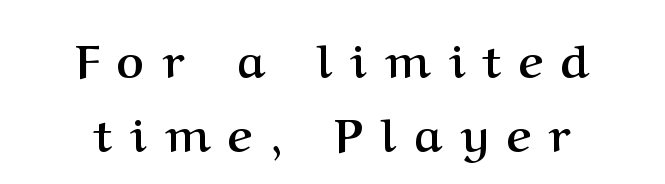
Notice how the passage keeps no hard edge, just a central spine. A clean baseline with only descenders dipping below it. These lines have a slow, spaced-out rhythm from letter to letter. Look at the stroke-to-counter ratio: heavy, a bold. To sum up the face: it has serifs.
